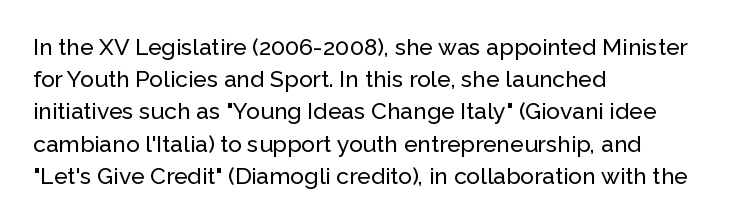
{"italic": "no", "underline": "no", "align": "left", "line_spacing": "normal", "line_spacing_ratio": 1.4, "letter_spacing": "normal", "letter_spacing_em": 0.0, "glyph_px": 23}
